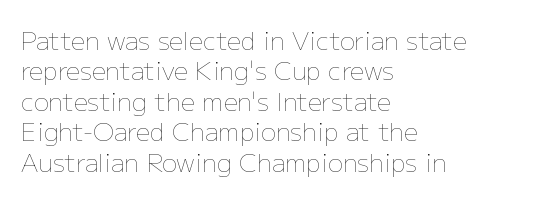
{"italic": "no", "bold": "no", "underline": "no", "align": "left", "line_spacing_ratio": 1.22, "letter_spacing": "normal", "letter_spacing_em": 0.0, "glyph_px": 25}
